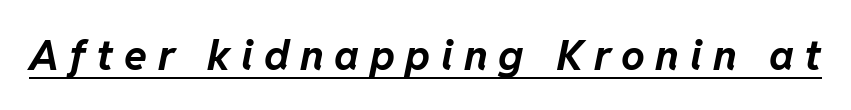
This is underlined copy, the kind a proofreader might mark for attention. There's an unmistakable incline to the writing here. As a designer I'd log this as weight 700, bold. Each letter keeps its own natural width here, so spacing adapts to shape.
